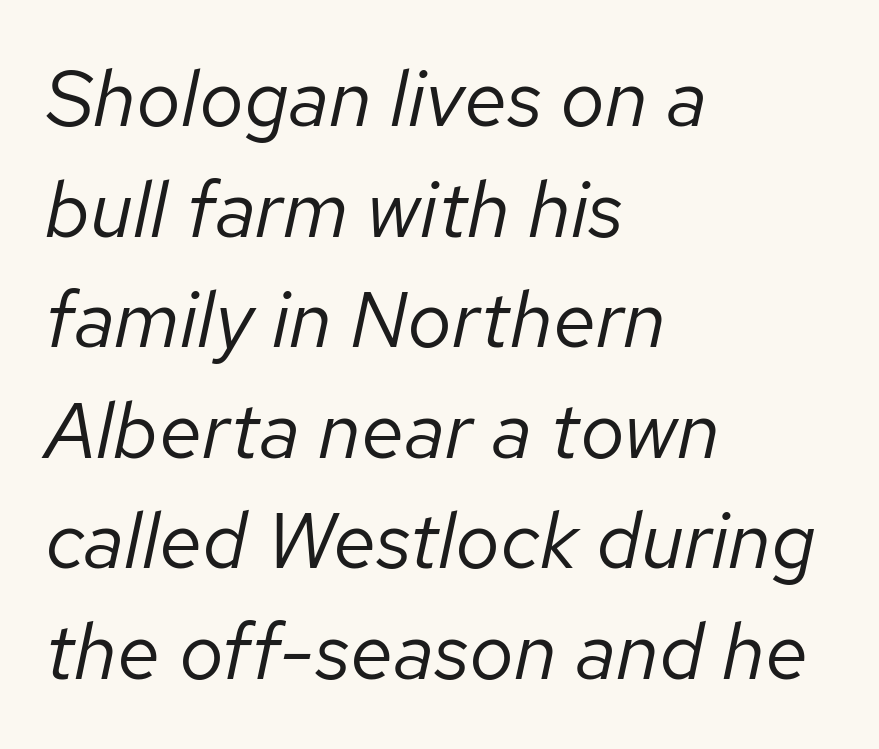
{"italic": "yes", "lean": "right", "slant_degrees": 12, "bold": "no", "weight": "regular", "width": "normal", "stroke_contrast": "low", "x_height": "medium", "monospaced": "no", "underline": "no", "align": "left", "line_spacing": "normal", "line_spacing_ratio": 1.4, "letter_spacing": "normal", "letter_spacing_em": 0.0, "glyph_px": 79}
